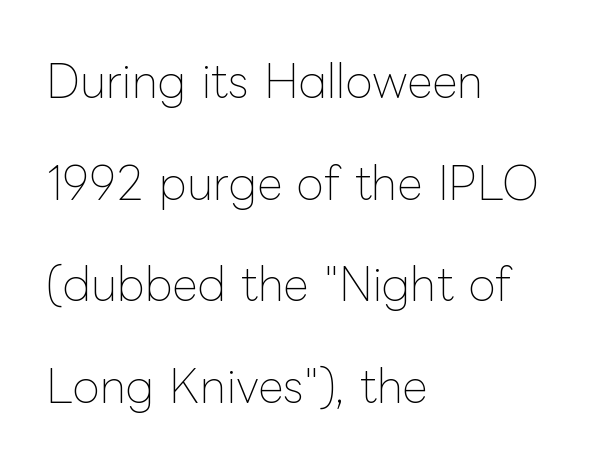
{"italic": "no", "bold": "no", "weight": "thin", "width": "normal", "stroke_contrast": "low", "x_height": "medium", "monospaced": "no", "underline": "no", "align": "left", "line_spacing": "loose", "line_spacing_ratio": 2.31, "letter_spacing": "normal", "letter_spacing_em": 0.0, "glyph_px": 44}
